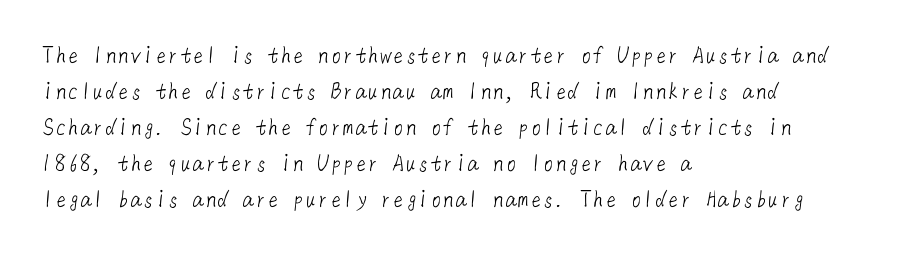
The image shows 25 px text type; set left-aligned, normal line spacing (1.44x), normal letter spacing, not underlined.
